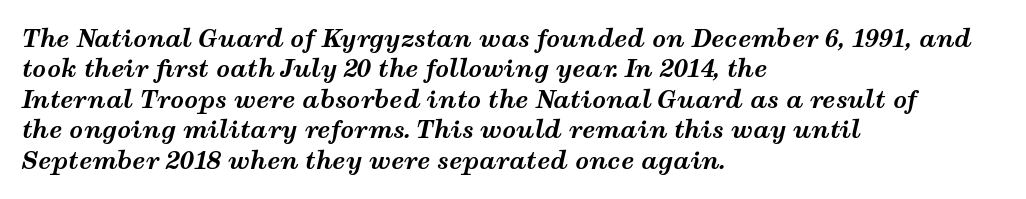
Q: Is the text bold? A: Yes.
Q: Is the text italic (slanted)? A: Yes, it leans right by about 12 degrees.
Q: Is the text underlined? A: No.
Q: How is the paragraph aligned? A: Left-aligned.
Q: Is the spacing between letters normal or unusually wide? A: Normal.
Q: Is the spacing between lines tight, normal or loose? A: Normal.
